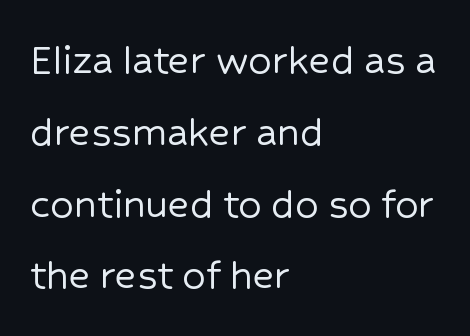
{"serif": "no", "italic": "no", "width": "normal", "stroke_contrast": "low", "x_height": "medium", "monospaced": "no", "underline": "no", "align": "left", "line_spacing": "normal", "line_spacing_ratio": 1.56, "letter_spacing": "normal", "letter_spacing_em": 0.0, "glyph_px": 46}
